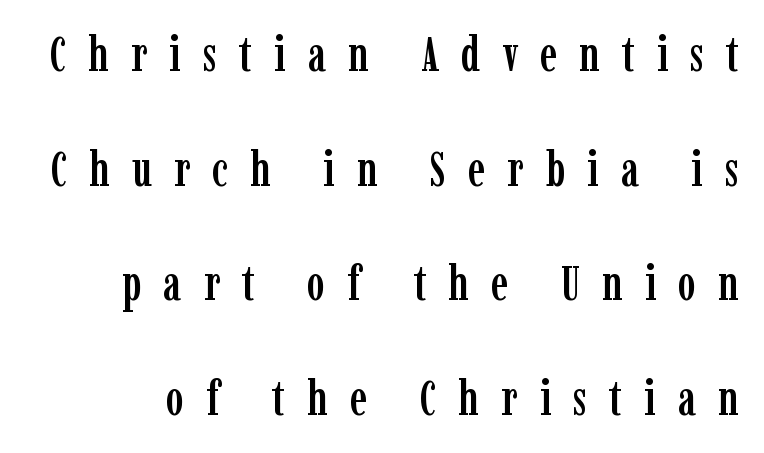
The image shows 48 px condensed serif type, upright; set loose line spacing (2.39x), unusually wide letter spacing (+0.46 em), not underlined; low stroke contrast and a medium x-height.
